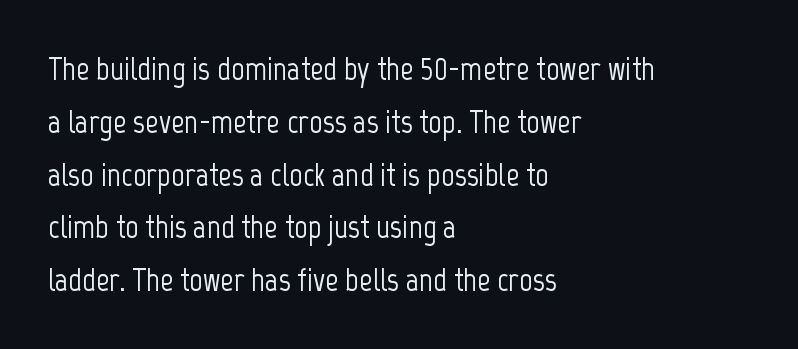
This sample uses a sans-serif face. If you measured baseline to baseline, you'd find a middling distance. Layout note: lines flush left. What stands out about the letter spacing? Nothing — it is the standard amount. The lettering holds an erect, upright posture throughout. Check under the words: just untouched page.
